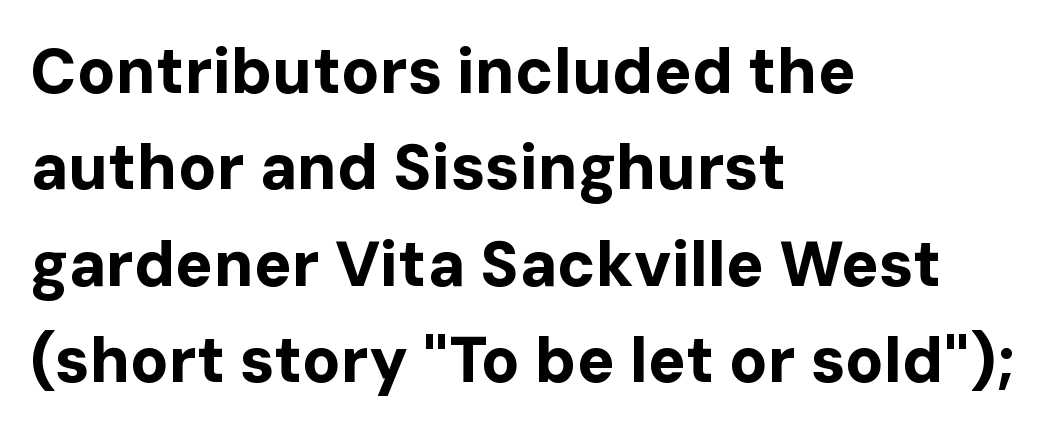
{"serif": "no", "italic": "no", "bold": "yes", "weight": "bold", "width": "normal", "stroke_contrast": "low", "x_height": "medium", "monospaced": "no", "underline": "no", "align": "left", "line_spacing": "normal", "line_spacing_ratio": 1.53, "letter_spacing": "normal", "letter_spacing_em": 0.0, "glyph_px": 63}
